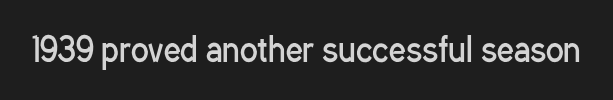
{"serif": "no", "italic": "no", "bold": "no", "weight": "regular", "width": "condensed", "stroke_contrast": "low", "x_height": "medium", "monospaced": "no", "underline": "no", "letter_spacing": "normal", "letter_spacing_em": 0.0, "glyph_px": 33}
